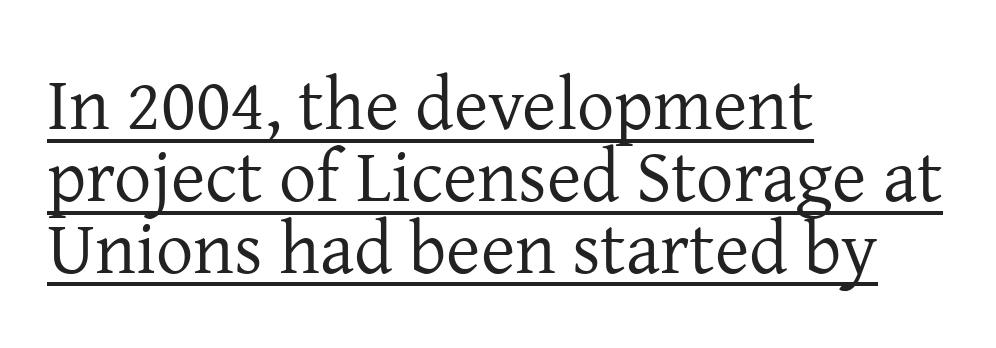
The image shows 74 px regular-weight serif type, upright; set left-aligned, tight line spacing (0.97x), normal letter spacing, underlined; low stroke contrast and a medium x-height.
